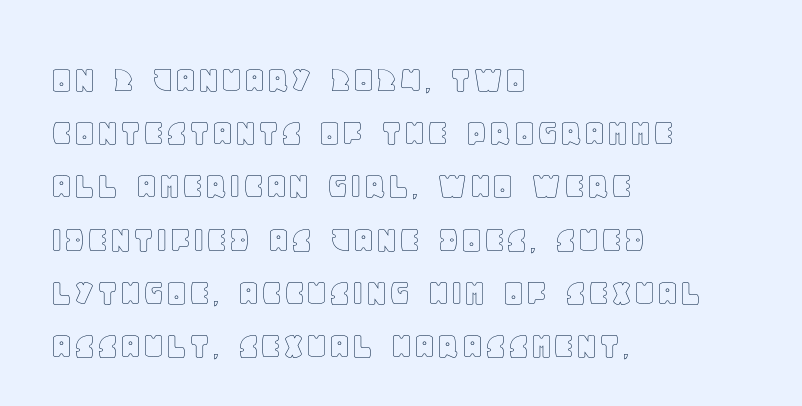
You could not count columns in this text — the font is proportionally spaced. What stands out about the letter spacing? Nothing — it is the standard amount. Is there any slant? The stems are plumb. Anything drawn beneath the words? Only blank space. The rag falls on the right side of this text block.
